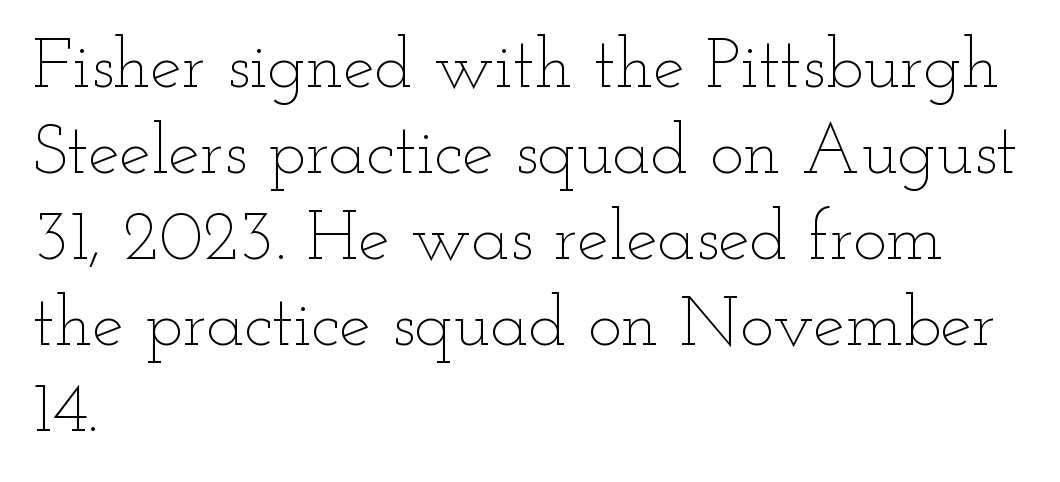
The image shows 71 px thin, wide type, upright; set left-aligned, line spacing 1.21x, normal letter spacing, not underlined; low stroke contrast and a small x-height.
